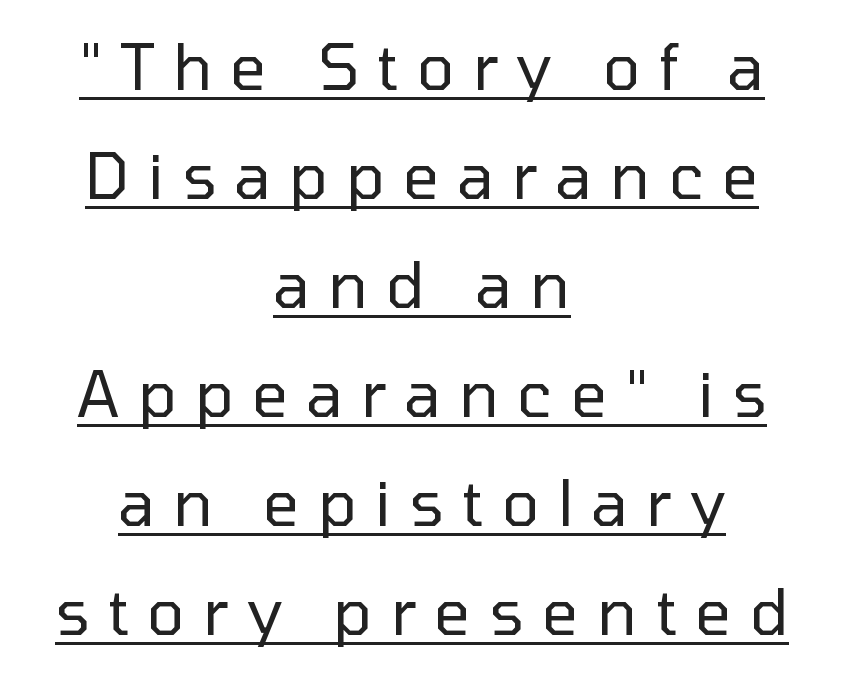
The image shows 63 px regular-weight sans-serif type, upright; set centered, line spacing 1.73x, unusually wide letter spacing (+0.29 em), underlined; low stroke contrast and a medium x-height.
